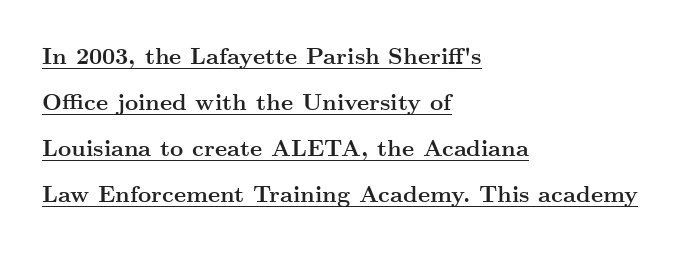
The image shows 23 px bold type, upright; set left-aligned, loose line spacing (2.0x), normal letter spacing, underlined.
